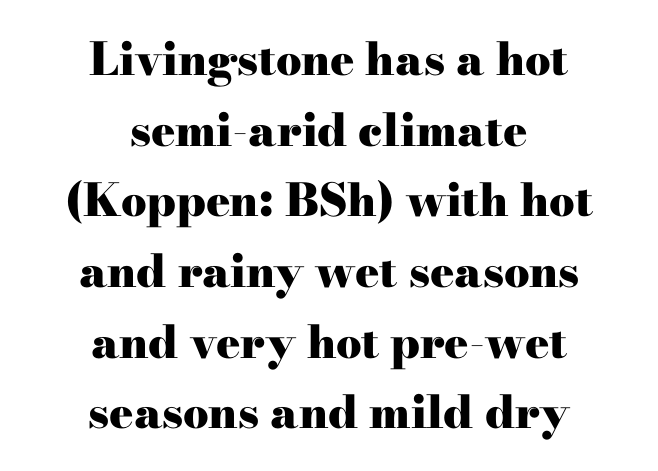
The image shows 45 px heavy, wide serif type, upright; set centered, normal line spacing (1.57x), normal letter spacing, not underlined; high stroke contrast and a small x-height.
